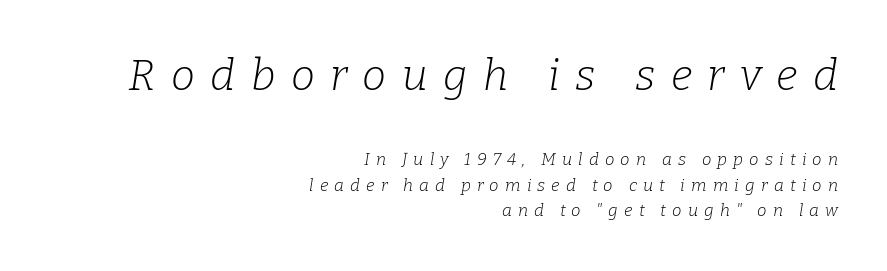
Q: Is the text bold? A: No.
Q: Is the text italic (slanted)? A: Yes, it leans right by about 9 degrees.
Q: Is the typeface a serif or a sans-serif typeface? A: Serif.
Q: Is the text underlined? A: No.
Q: How is the paragraph aligned? A: Right-aligned.
Q: Is the spacing between letters normal or unusually wide? A: Unusually wide.
Q: Is the spacing between lines tight, normal or loose? A: Normal.
Q: Which block of text is set in a larger size, the first (top) or the second (bottom)? A: The first (top) one.
Q: Width (condensed, normal, or wide)? A: Normal.
Q: Stroke contrast? A: Low.
Q: x-height? A: Medium.
Q: Monospaced? A: No.
